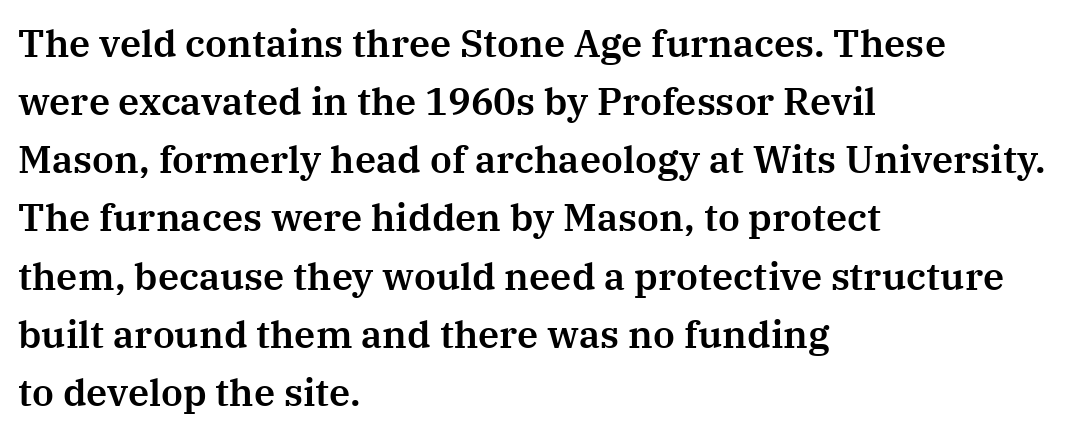
The image shows 38 px serif type, upright; set left-aligned, normal line spacing (1.53x), normal letter spacing, not underlined; medium stroke contrast and a medium x-height.
